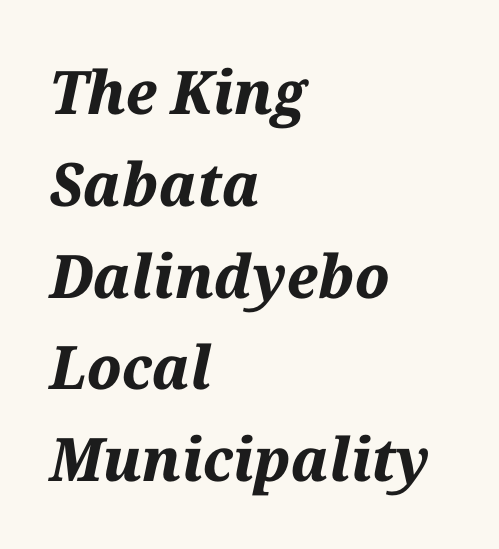
Q: Is the text bold? A: Yes.
Q: Is the text italic (slanted)? A: Yes, it leans right by about 12 degrees.
Q: Is the text underlined? A: No.
Q: How is the paragraph aligned? A: Left-aligned.
Q: Is the spacing between letters normal or unusually wide? A: Normal.
Q: Is the spacing between lines tight, normal or loose? A: Normal.
Q: Width (condensed, normal, or wide)? A: Normal.
Q: Stroke contrast? A: Medium.
Q: x-height? A: Medium.
Q: Monospaced? A: No.
